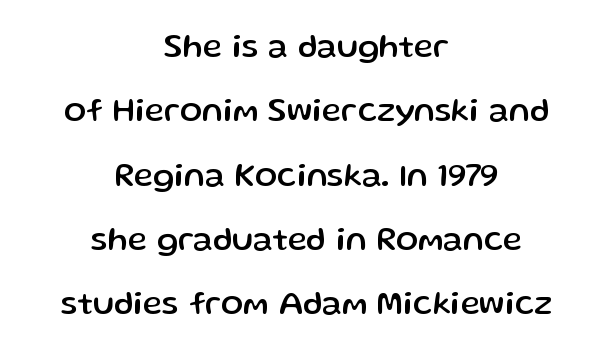
{"serif": "no", "italic": "no", "width": "normal", "stroke_contrast": "low", "x_height": "medium", "monospaced": "no", "underline": "no", "align": "center", "line_spacing": "loose", "line_spacing_ratio": 1.95, "letter_spacing": "normal", "letter_spacing_em": 0.0, "glyph_px": 33}
